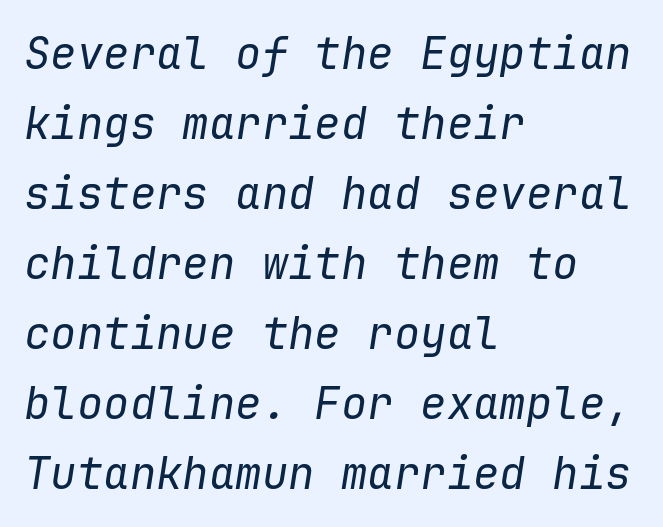
Monospaced: the letters line up in strict vertical columns. The lettering tilts uniformly, giving the passage an italic look. The ragged edge is on the right, which tells us the setting is flush left. Any mark beneath the type? The region is blank.
